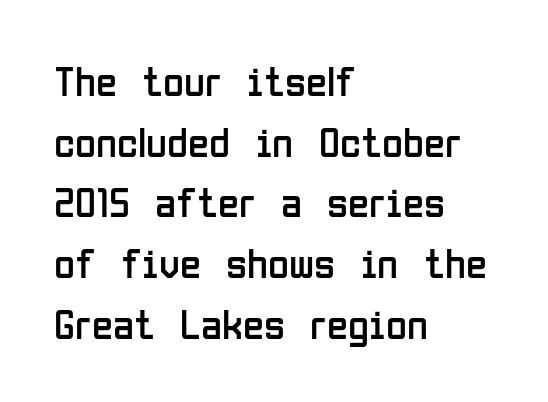
{"serif": "no", "italic": "no", "bold": "no", "weight": "regular", "width": "condensed", "stroke_contrast": "low", "x_height": "medium", "monospaced": "no", "underline": "no", "align": "left", "line_spacing": "normal", "line_spacing_ratio": 1.41, "letter_spacing": "normal", "letter_spacing_em": 0.0, "glyph_px": 43}
